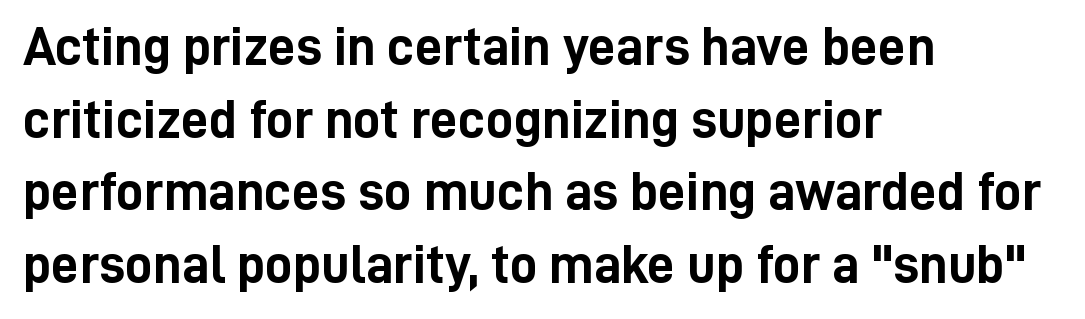
The image shows 55 px semibold, condensed sans-serif type, upright; set left-aligned, normal line spacing (1.32x), normal letter spacing, not underlined; low stroke contrast and a medium x-height.
